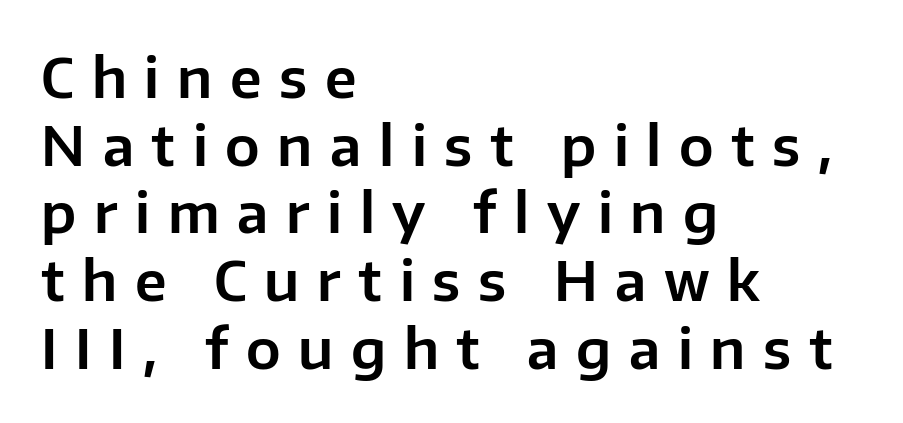
Q: Is the text italic (slanted)? A: No, it is upright.
Q: Is the typeface a serif or a sans-serif typeface? A: Sans-serif.
Q: Is the text underlined? A: No.
Q: How is the paragraph aligned? A: Left-aligned.
Q: Is the spacing between letters normal or unusually wide? A: Unusually wide.
Q: Width (condensed, normal, or wide)? A: Normal.
Q: Stroke contrast? A: Low.
Q: x-height? A: Medium.
Q: Monospaced? A: No.
